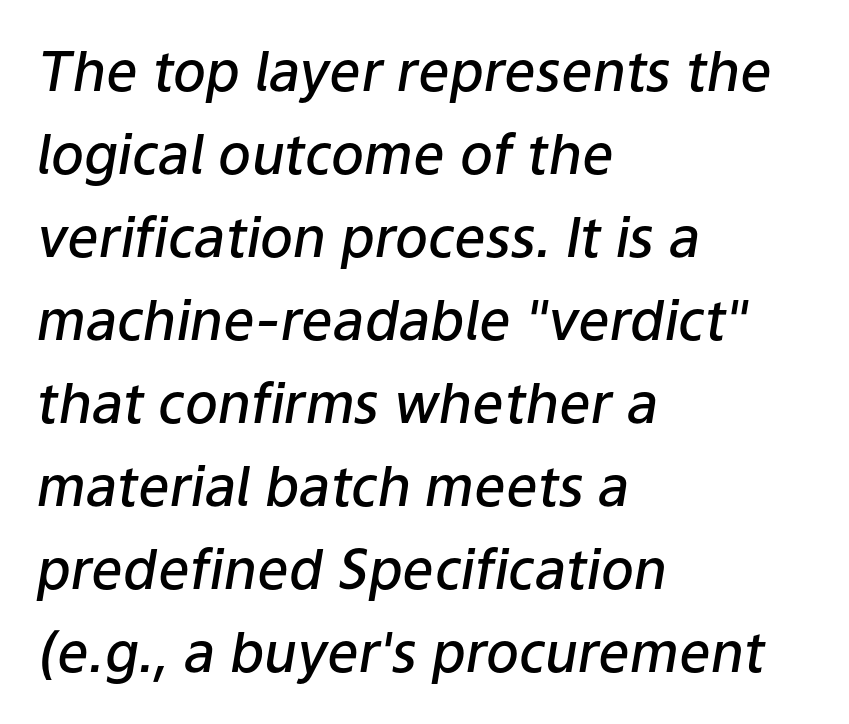
The image shows 55 px semibold type, italic (leaning right); set left-aligned, normal line spacing (1.51x), normal letter spacing, not underlined; low stroke contrast and a medium x-height.
